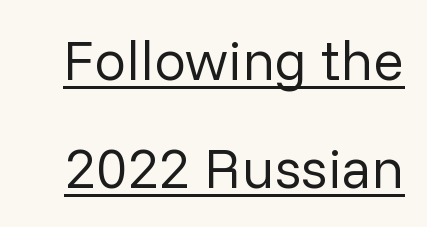
The image shows 57 px regular-weight sans-serif type, upright; set loose line spacing (1.9x), normal letter spacing, underlined; low stroke contrast and a medium x-height.
